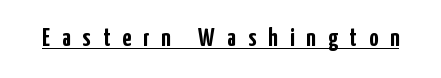
Unlike italic type, these characters show no tilt at all. A continuous stroke trails under the words, as in a hyperlink. Summary of weight: heavy, a full bold. The letters are spread apart with noticeably loose tracking.
